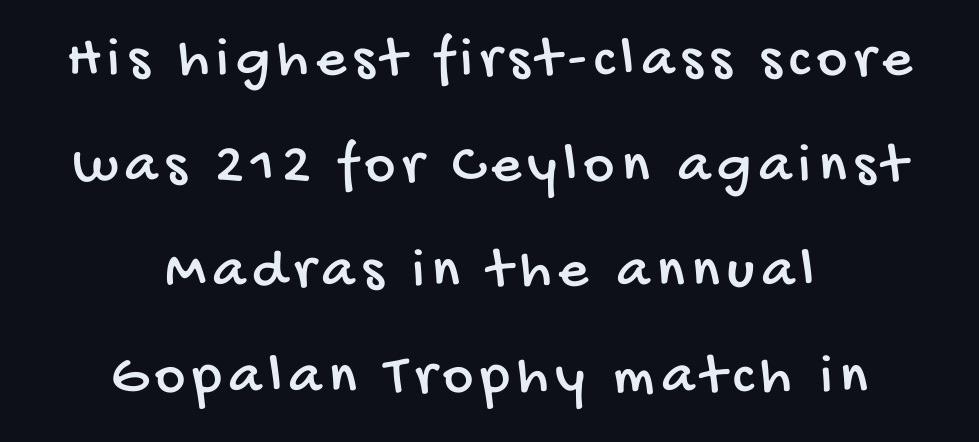
Q: Is the typeface a serif or a sans-serif typeface? A: Sans-serif.
Q: Is the text underlined? A: No.
Q: How is the paragraph aligned? A: Centered.
Q: Width (condensed, normal, or wide)? A: Condensed.
Q: Stroke contrast? A: Low.
Q: x-height? A: Large.
Q: Monospaced? A: No.
